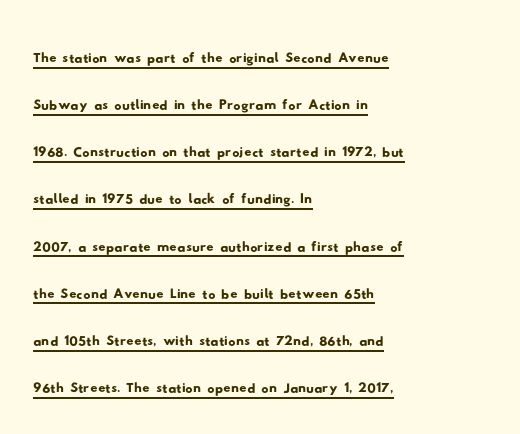
{"serif": "no", "width": "wide", "stroke_contrast": "low", "x_height": "small", "monospaced": "no", "underline": "yes", "align": "left", "line_spacing": "normal", "line_spacing_ratio": 1.31, "letter_spacing": "normal", "letter_spacing_em": 0.0, "glyph_px": 36}
